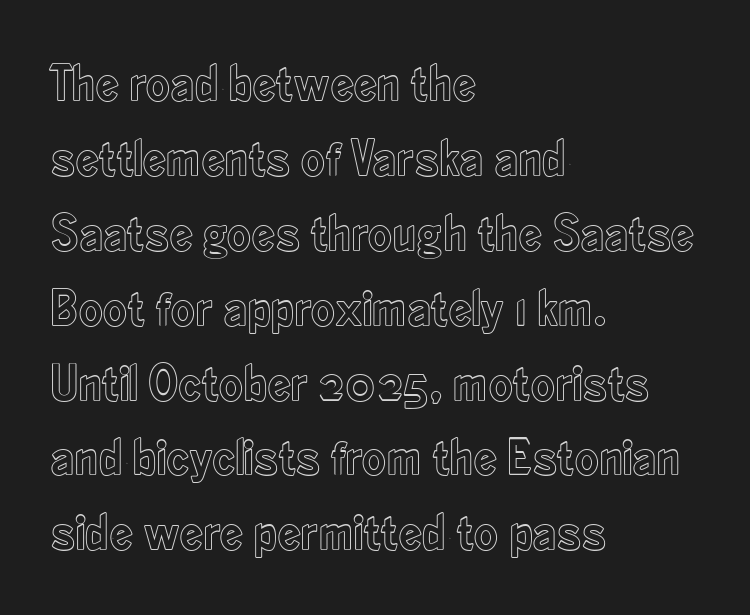
Q: Is the text italic (slanted)? A: No, it is upright.
Q: Is the text underlined? A: No.
Q: How is the paragraph aligned? A: Left-aligned.
Q: Is the spacing between letters normal or unusually wide? A: Normal.
Q: Is the spacing between lines tight, normal or loose? A: Normal.
Q: Width (condensed, normal, or wide)? A: Condensed.
Q: x-height? A: Small.
Q: Monospaced? A: No.
